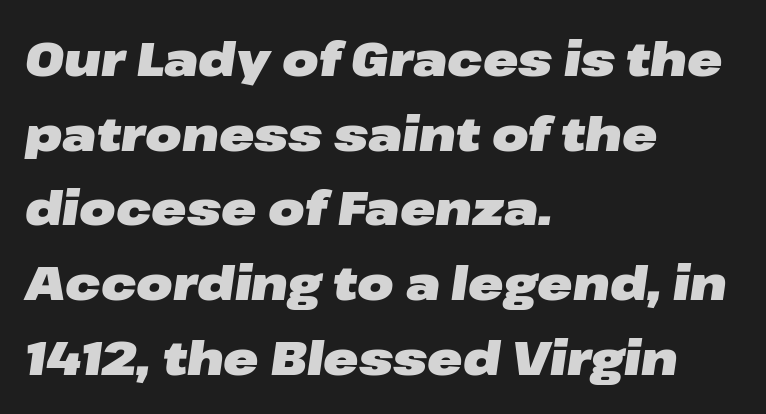
The image shows 47 px heavy, wide type, italic (leaning right); set left-aligned, normal line spacing (1.59x), normal letter spacing, not underlined; low stroke contrast and a medium x-height.
